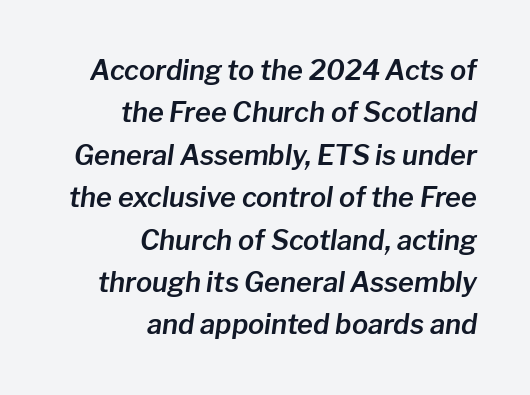
Words appear dense and cohesive because spacing is normal. The typography opts for an oblique posture over an upright one. Successive baselines arrive at the customary interval. The area under the type is left untouched. The typesetter chose a ragged-left arrangement here.
